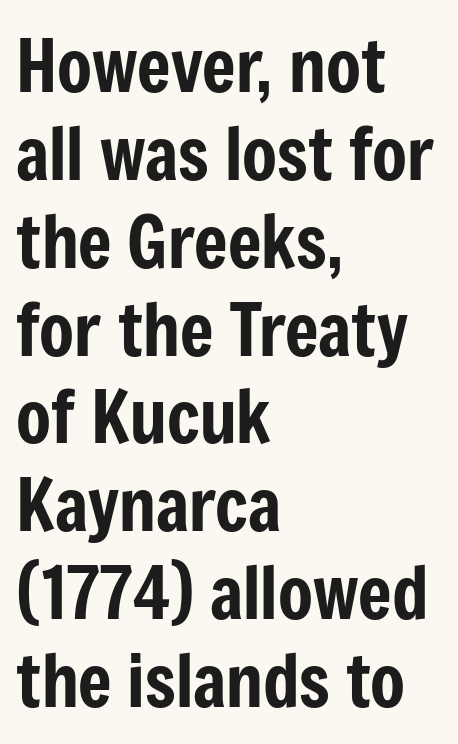
Q: Is the text italic (slanted)? A: No, it is upright.
Q: Is the typeface a serif or a sans-serif typeface? A: Sans-serif.
Q: Is the text underlined? A: No.
Q: How is the paragraph aligned? A: Left-aligned.
Q: Is the spacing between letters normal or unusually wide? A: Normal.
Q: Width (condensed, normal, or wide)? A: Condensed.
Q: Stroke contrast? A: Low.
Q: x-height? A: Medium.
Q: Monospaced? A: No.
